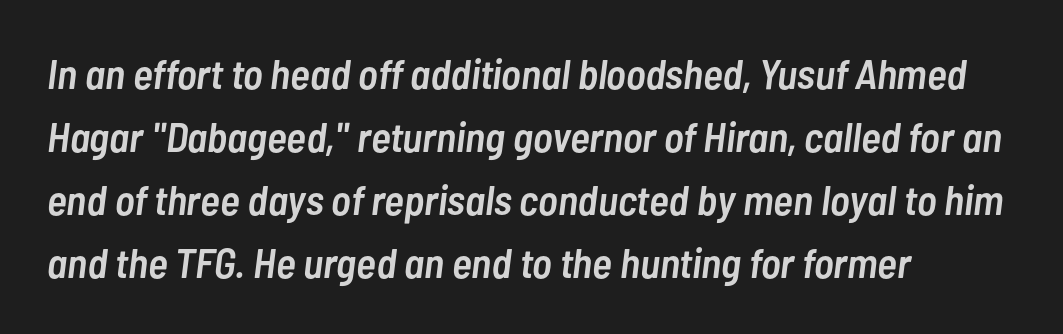
The image shows 42 px semibold, condensed type, italic (leaning right); set left-aligned, normal line spacing (1.5x), normal letter spacing, not underlined; low stroke contrast and a medium x-height.
